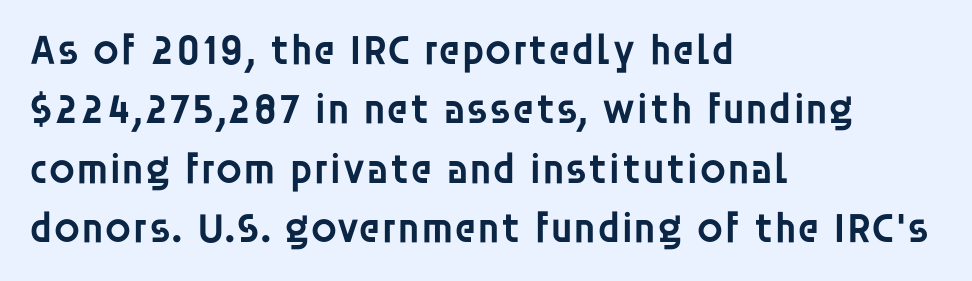
The image shows 43 px semibold sans-serif type, upright; set left-aligned, normal line spacing (1.38x), normal letter spacing, not underlined; low stroke contrast and a large x-height.
